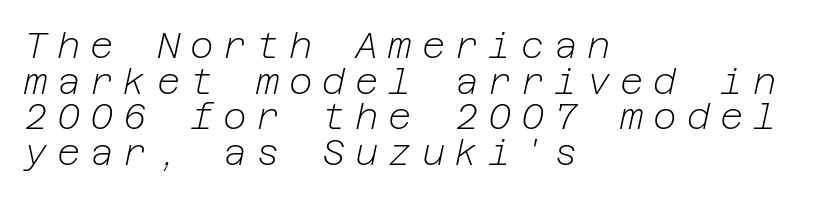
The image shows 36 px light type, italic (leaning right); set left-aligned, tight line spacing (0.99x), unusually wide letter spacing (+0.27 em), not underlined; low stroke contrast and a medium x-height.
